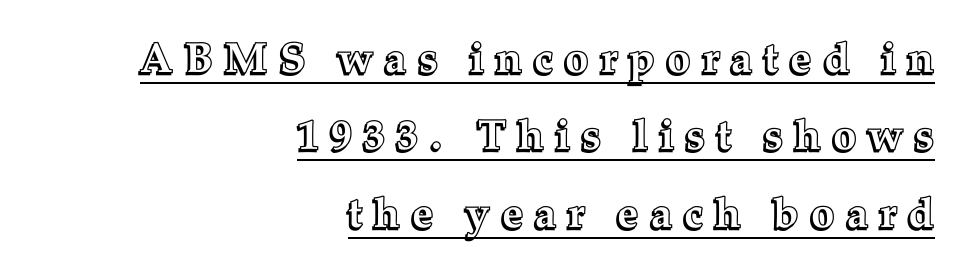
{"italic": "no", "width": "normal", "x_height": "medium", "monospaced": "no", "underline": "yes", "align": "right", "line_spacing_ratio": 1.84, "letter_spacing": "wide", "letter_spacing_em": 0.29, "glyph_px": 42}
